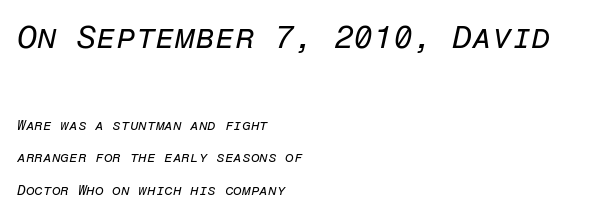
{"italic": "yes", "lean": "right", "slant_degrees": 12, "bold": "no", "weight": "regular", "width": "normal", "stroke_contrast": "low", "x_height": "medium", "monospaced": "yes", "underline": "no", "align": "left", "line_spacing": "loose", "line_spacing_ratio": 2.3, "letter_spacing": "normal", "letter_spacing_em": 0.0, "larger_block": "first", "size_ratio": 2.29, "glyph_px": 32}
